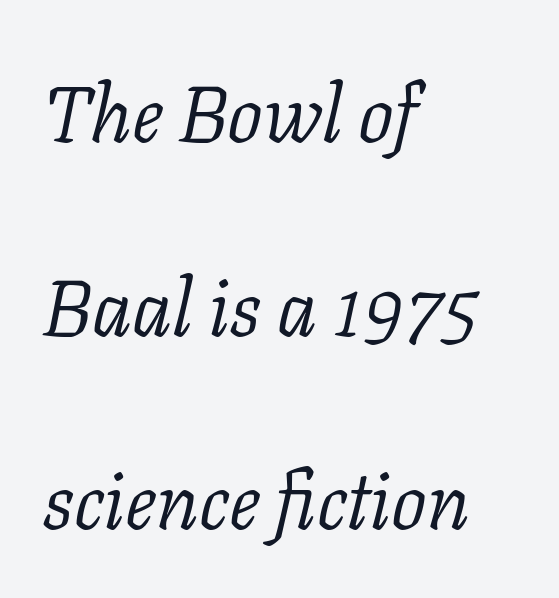
{"serif": "yes", "italic": "yes", "lean": "right", "slant_degrees": 11, "bold": "no", "weight": "light", "width": "normal", "stroke_contrast": "low", "x_height": "medium", "monospaced": "no", "underline": "no", "align": "left", "line_spacing": "loose", "line_spacing_ratio": 2.45, "letter_spacing": "normal", "letter_spacing_em": 0.0, "glyph_px": 79}
